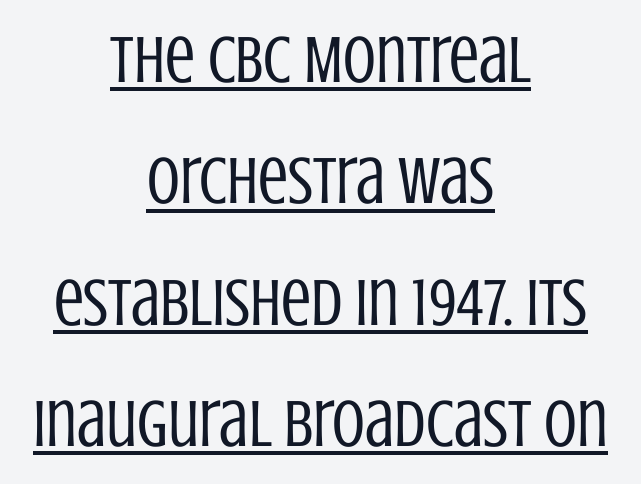
{"serif": "no", "italic": "no", "bold": "no", "weight": "regular", "width": "condensed", "stroke_contrast": "low", "x_height": "large", "monospaced": "no", "underline": "yes", "align": "center", "line_spacing_ratio": 1.81, "letter_spacing": "normal", "letter_spacing_em": 0.0, "glyph_px": 67}
